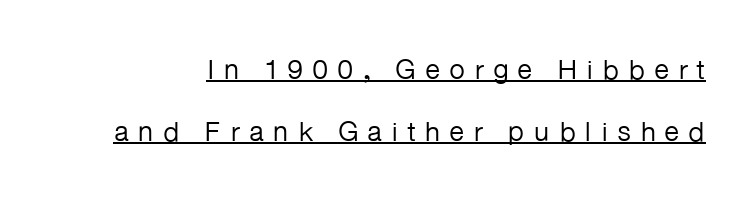
In terms of letterform style, serifs are entirely absent. This reads as an unemphasized weight, regular at the heaviest. Every stem runs plumb, perpendicular to the baseline. Vertical spacing — loose. Spacing verdict: proportional, widths tailored to each character. Underlining? Definitely there.
